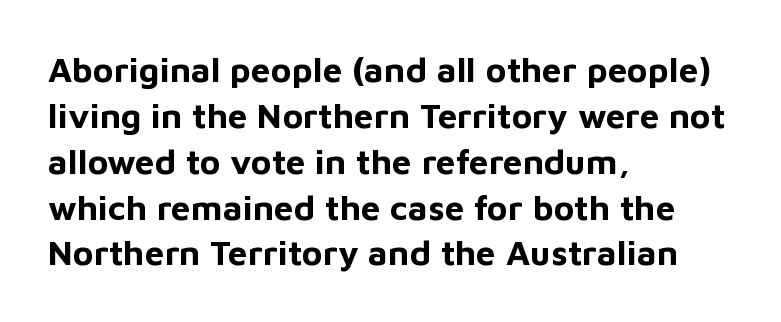
The letters advance in unequal steps, a hallmark of proportional type. Weight: bold. The area under the type is left untouched. Every stem runs plumb, perpendicular to the baseline. A typesetter would call this zero additional tracking.
